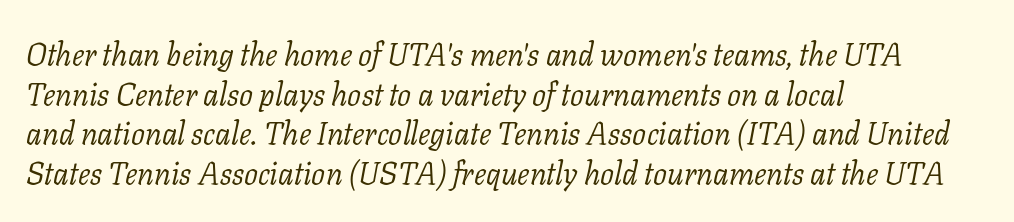
The image shows 31 px light serif type, italic (leaning right); set left-aligned, normal line spacing (1.28x), normal letter spacing, not underlined; low stroke contrast and a medium x-height.
